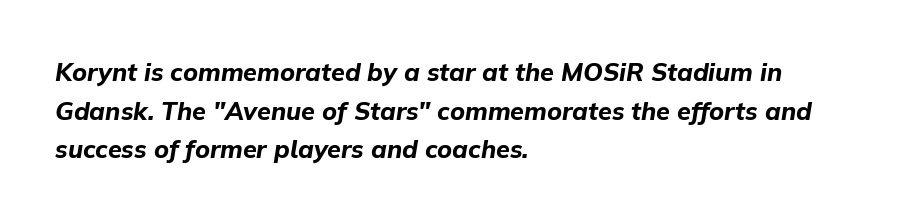
{"italic": "yes", "lean": "right", "slant_degrees": 9, "bold": "yes", "underline": "no", "align": "left", "line_spacing": "normal", "line_spacing_ratio": 1.55, "letter_spacing": "normal", "letter_spacing_em": 0.0, "glyph_px": 25}
